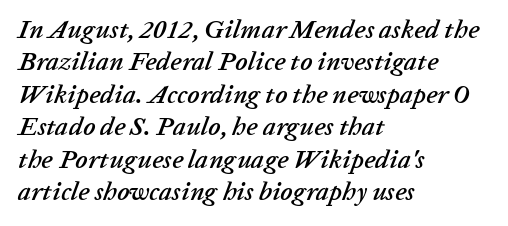
{"italic": "yes", "lean": "right", "slant_degrees": 20, "underline": "no", "align": "left", "line_spacing": "normal", "line_spacing_ratio": 1.25, "letter_spacing": "normal", "letter_spacing_em": 0.0, "glyph_px": 26}
